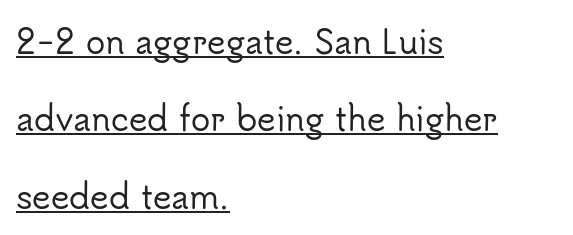
{"serif": "no", "italic": "no", "width": "normal", "stroke_contrast": "low", "x_height": "small", "monospaced": "no", "underline": "yes", "align": "left", "line_spacing": "loose", "line_spacing_ratio": 2.42, "letter_spacing": "normal", "letter_spacing_em": 0.0, "glyph_px": 32}
